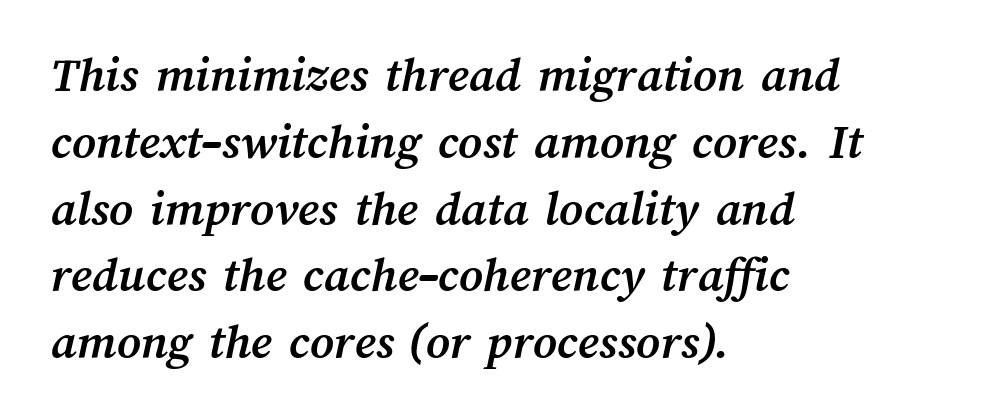
The image shows 51 px semibold type; set left-aligned, normal line spacing (1.31x), normal letter spacing, not underlined; medium stroke contrast and a medium x-height.
